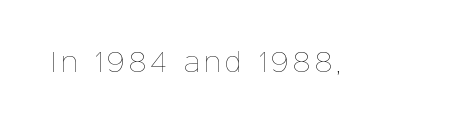
{"italic": "no", "bold": "no", "underline": "no", "glyph_px": 25}
